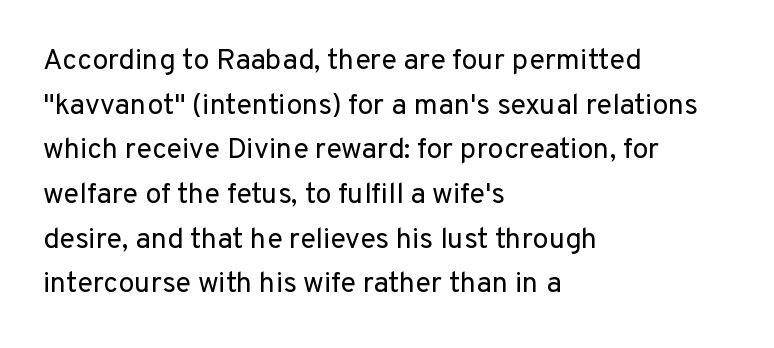
You could not count columns in this text — the font is proportionally spaced. The space directly below the letters is spotless. Compared with a centered layout, this one pins lines to the left instead. The font family rendered here belongs to the sans-serif group.
